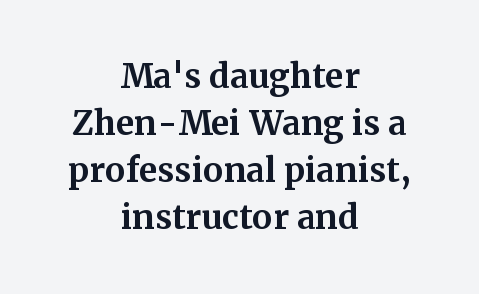
{"serif": "yes", "italic": "no", "bold": "yes", "weight": "bold", "width": "normal", "stroke_contrast": "medium", "x_height": "medium", "monospaced": "no", "underline": "no", "align": "center", "line_spacing": "normal", "line_spacing_ratio": 1.42, "letter_spacing": "normal", "letter_spacing_em": 0.0, "glyph_px": 33}
